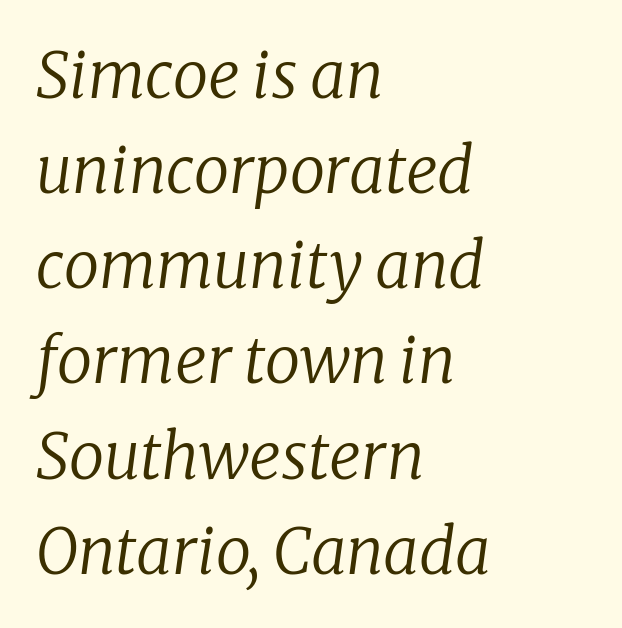
The image shows 63 px regular-weight serif type, italic (leaning right); set left-aligned, normal line spacing (1.51x), normal letter spacing, not underlined; low stroke contrast and a medium x-height.
